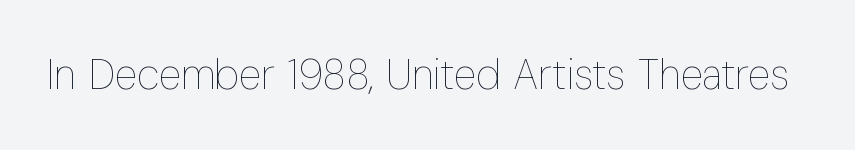
The image shows 42 px thin, condensed type, upright; set normal letter spacing, not underlined; low stroke contrast and a medium x-height.
